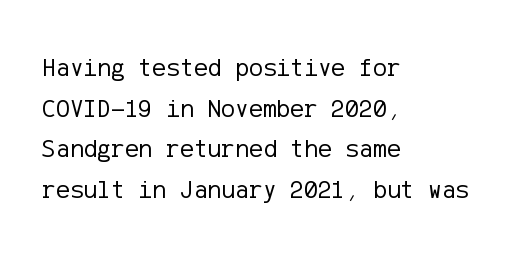
The zone under the glyphs is completely vacant. Letters have the restrained weight of plain body copy at most. Line beginnings align vertically; line endings do not. The gaps between neighbouring characters are ordinary and unremarkable.
